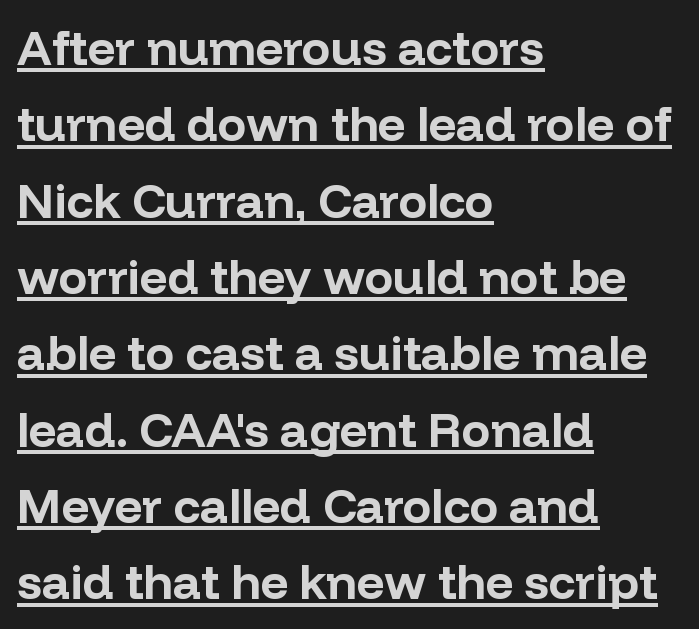
{"serif": "no", "italic": "no", "bold": "yes", "weight": "bold", "width": "normal", "stroke_contrast": "low", "x_height": "medium", "monospaced": "no", "underline": "yes", "align": "left", "line_spacing": "normal", "line_spacing_ratio": 1.59, "letter_spacing": "normal", "letter_spacing_em": 0.0, "glyph_px": 48}
